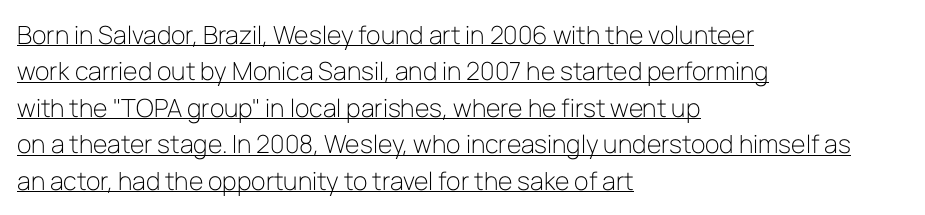
Q: Is the text bold? A: No.
Q: Is the text italic (slanted)? A: No, it is upright.
Q: Is the text underlined? A: Yes.
Q: How is the paragraph aligned? A: Left-aligned.
Q: Is the spacing between letters normal or unusually wide? A: Normal.
Q: Is the spacing between lines tight, normal or loose? A: Normal.
